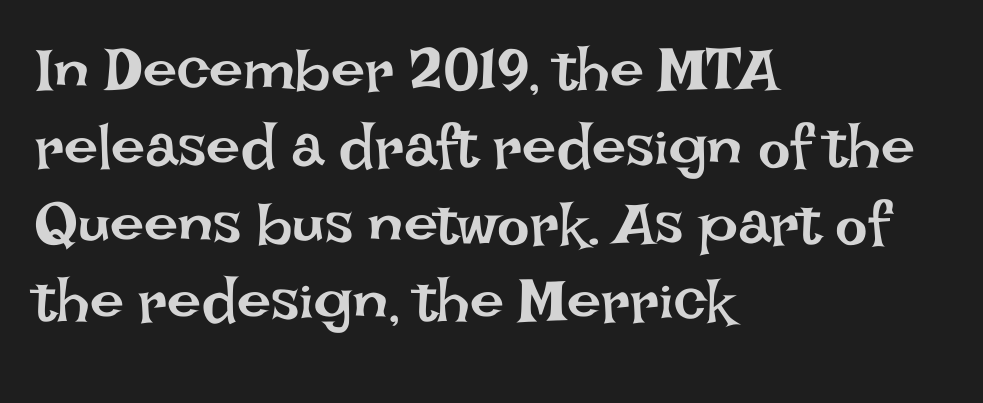
{"italic": "no", "bold": "no", "weight": "regular", "width": "normal", "stroke_contrast": "low", "x_height": "large", "monospaced": "no", "underline": "no", "align": "left", "line_spacing": "normal", "line_spacing_ratio": 1.26, "letter_spacing": "normal", "letter_spacing_em": 0.0, "glyph_px": 61}
